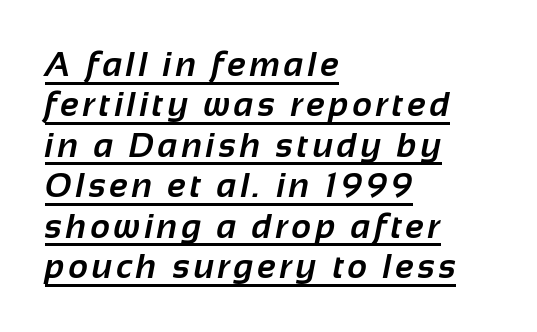
Q: Is the text bold? A: Yes.
Q: Is the typeface a serif or a sans-serif typeface? A: Sans-serif.
Q: Is the text underlined? A: Yes.
Q: How is the paragraph aligned? A: Left-aligned.
Q: Width (condensed, normal, or wide)? A: Normal.
Q: Stroke contrast? A: Low.
Q: x-height? A: Medium.
Q: Monospaced? A: No.
